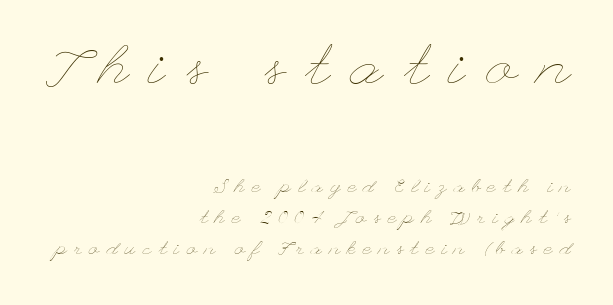
{"bold": "no", "weight": "thin", "width": "wide", "stroke_contrast": "low", "x_height": "small", "underline": "no", "align": "right", "line_spacing": "normal", "line_spacing_ratio": 1.63, "letter_spacing": "wide", "letter_spacing_em": 0.38, "larger_block": "first", "size_ratio": 2.95, "glyph_px": 56}
